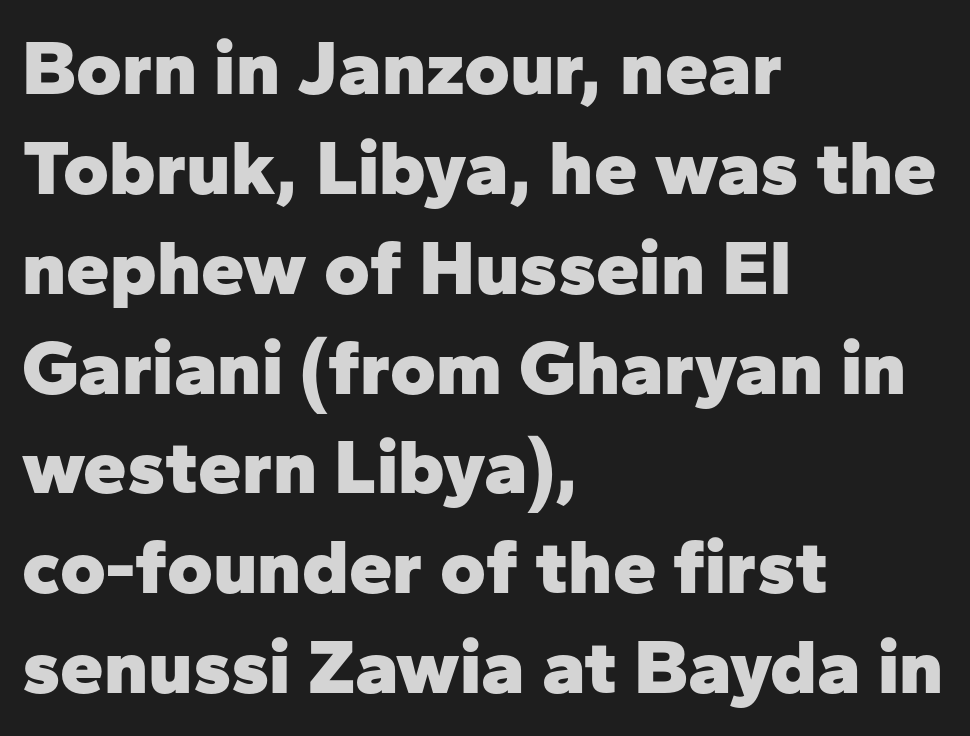
Q: Is the text bold? A: Yes.
Q: Is the text italic (slanted)? A: No, it is upright.
Q: Is the typeface a serif or a sans-serif typeface? A: Sans-serif.
Q: Is the text underlined? A: No.
Q: How is the paragraph aligned? A: Left-aligned.
Q: Is the spacing between letters normal or unusually wide? A: Normal.
Q: Is the spacing between lines tight, normal or loose? A: Normal.
Q: Width (condensed, normal, or wide)? A: Normal.
Q: Stroke contrast? A: Low.
Q: x-height? A: Medium.
Q: Monospaced? A: No.
